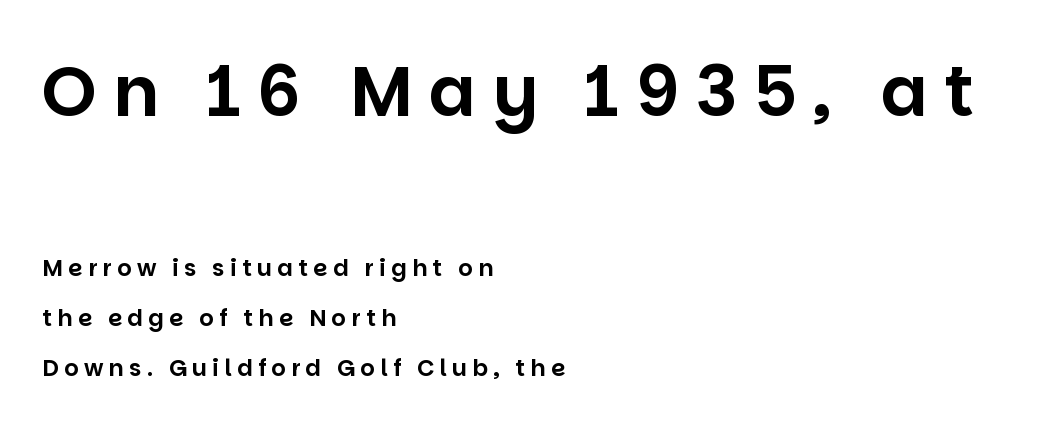
{"serif": "no", "italic": "no", "width": "normal", "stroke_contrast": "low", "x_height": "large", "monospaced": "no", "underline": "no", "align": "left", "line_spacing": "loose", "line_spacing_ratio": 2.18, "letter_spacing": "wide", "letter_spacing_em": 0.23, "larger_block": "first", "size_ratio": 3.04, "glyph_px": 70}
